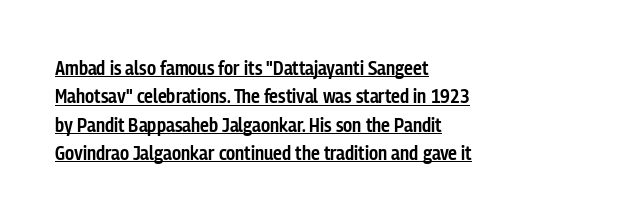
The image shows 20 px text type, upright; set left-aligned, normal line spacing (1.42x), normal letter spacing, underlined.
